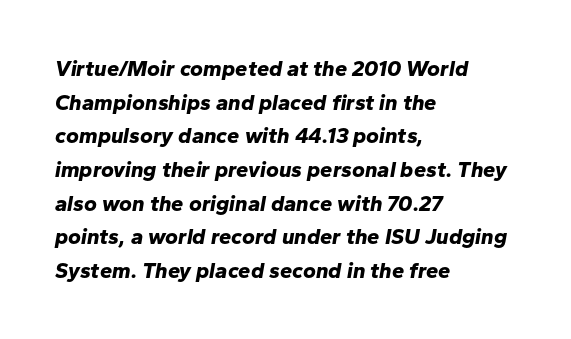
{"italic": "yes", "lean": "right", "slant_degrees": 10, "bold": "yes", "underline": "no", "align": "left", "line_spacing": "normal", "line_spacing_ratio": 1.53, "letter_spacing": "normal", "letter_spacing_em": 0.0, "glyph_px": 22}
